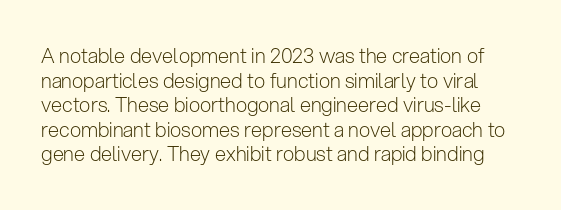
{"italic": "no", "bold": "no", "underline": "no", "line_spacing_ratio": 1.23, "letter_spacing": "normal", "letter_spacing_em": 0.0, "glyph_px": 20}
